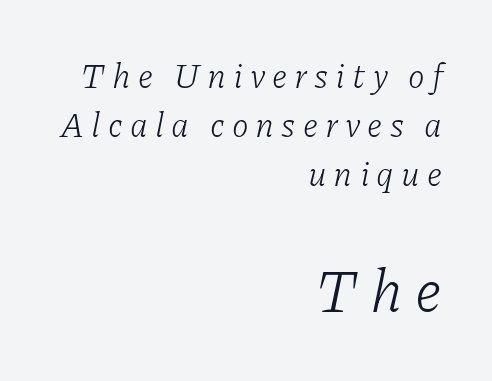
Q: Is the text bold? A: No.
Q: Is the text italic (slanted)? A: Yes, it leans right by about 11 degrees.
Q: Is the typeface a serif or a sans-serif typeface? A: Serif.
Q: Is the text underlined? A: No.
Q: How is the paragraph aligned? A: Right-aligned.
Q: Is the spacing between letters normal or unusually wide? A: Unusually wide.
Q: Is the spacing between lines tight, normal or loose? A: Normal.
Q: Which block of text is set in a larger size, the first (top) or the second (bottom)? A: The second (bottom) one.
Q: Width (condensed, normal, or wide)? A: Normal.
Q: Stroke contrast? A: Low.
Q: x-height? A: Medium.
Q: Monospaced? A: No.
